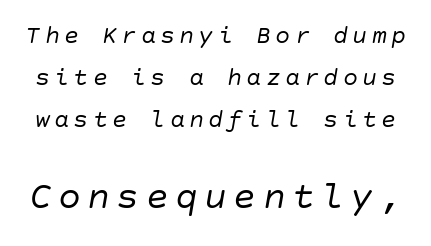
{"italic": "yes", "lean": "right", "slant_degrees": 10, "bold": "no", "weight": "regular", "width": "normal", "stroke_contrast": "low", "x_height": "large", "underline": "no", "line_spacing": "normal", "line_spacing_ratio": 1.68, "larger_block": "second", "size_ratio": 1.52, "glyph_px": 38}
